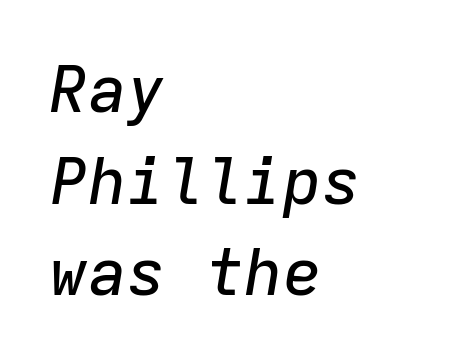
The block of text has a typical density, with ordinary space between rows. This sample uses an oblique cut, with every glyph tilted off the vertical. Caption: standard tracking, unaltered. Letters rest on an invisible, unmarked baseline. The face used here is monospaced, like something from a code editor. Line starts are locked; line ends wander.
